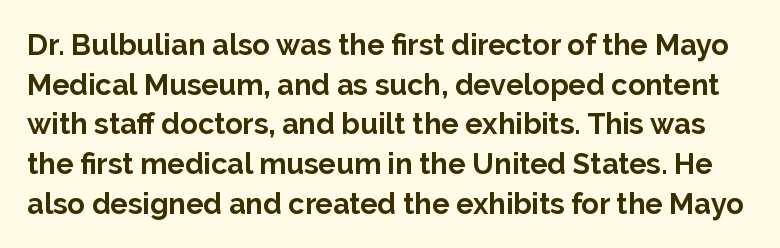
The image shows 29 px bold sans-serif type, upright; set normal line spacing (1.37x), normal letter spacing, not underlined; low stroke contrast and a medium x-height.
